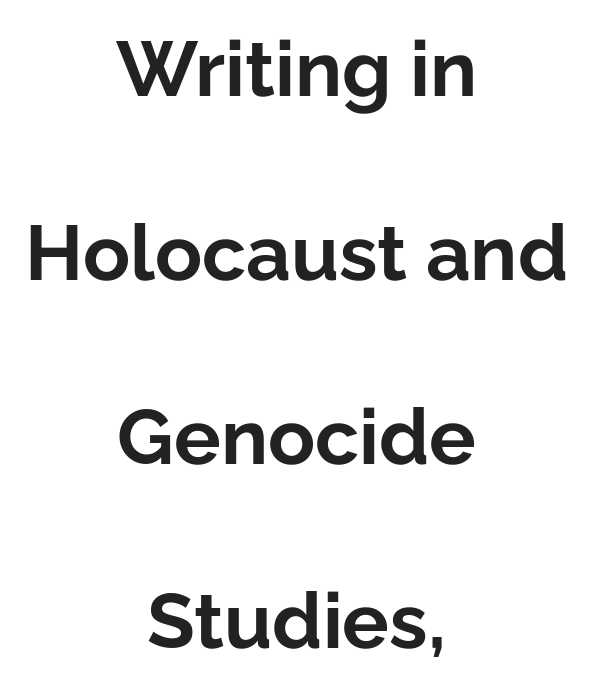
This is roman type, the default non-slanted kind. The vertical gap from one line to the next is large. Serif or sans? Sans — the stroke terminals are bare. Character widths vary here, with narrow letters taking less room than wide ones.
